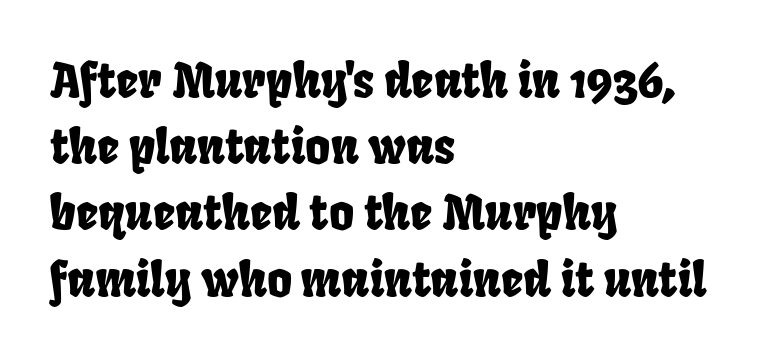
The image shows 48 px condensed sans-serif type; set left-aligned, normal line spacing (1.38x), normal letter spacing, not underlined; low stroke contrast and a large x-height.
